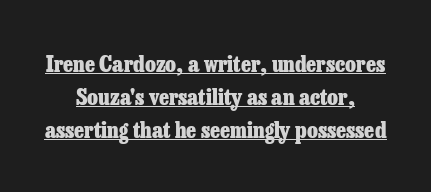
The image shows 22 px bold type, upright; set centered, normal line spacing (1.5x), normal letter spacing, underlined.
